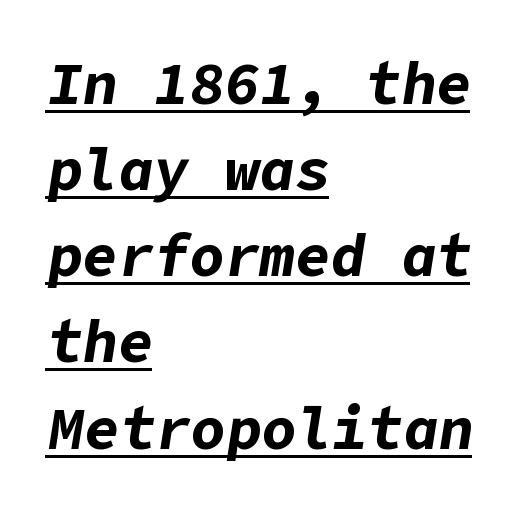
{"italic": "yes", "lean": "right", "slant_degrees": 9, "bold": "yes", "weight": "bold", "width": "normal", "stroke_contrast": "low", "x_height": "medium", "underline": "yes", "align": "left", "line_spacing": "normal", "line_spacing_ratio": 1.46, "letter_spacing": "normal", "letter_spacing_em": 0.0, "glyph_px": 59}
